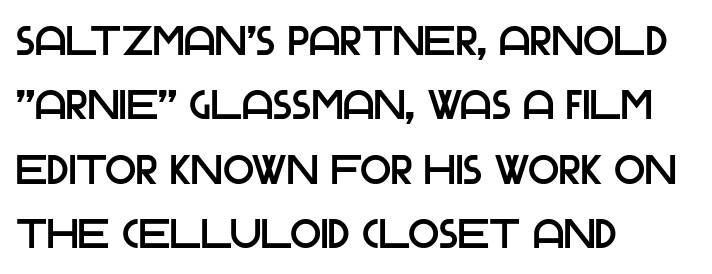
If you drew a ruler down the left edge, every line would touch it. Do the letters lean? They stand straight. Interline gaps are of average width in this sample. No extra tracking has been applied to these lines. The font family rendered here belongs to the sans-serif group.
